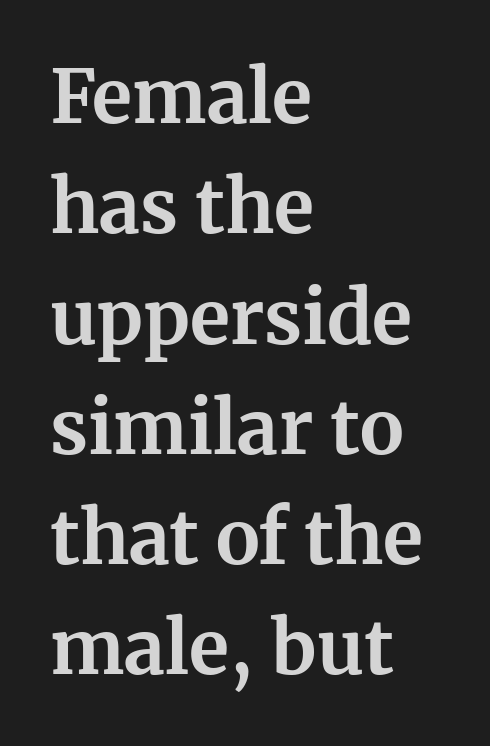
The image shows 74 px bold serif type, upright; set left-aligned, normal line spacing (1.49x), normal letter spacing, not underlined; medium stroke contrast and a medium x-height.
